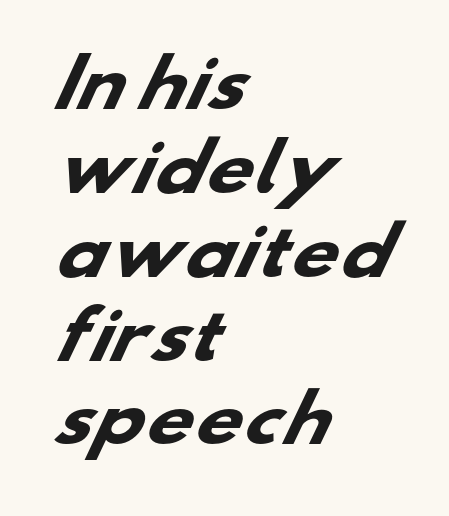
The strip under each line holds only bare page. Each letter keeps its own natural width here, so spacing adapts to shape. Notice how descenders clear the ascenders below comfortably — that's standard leading. Is this a sans? Yes — the strokes have no serifs.
